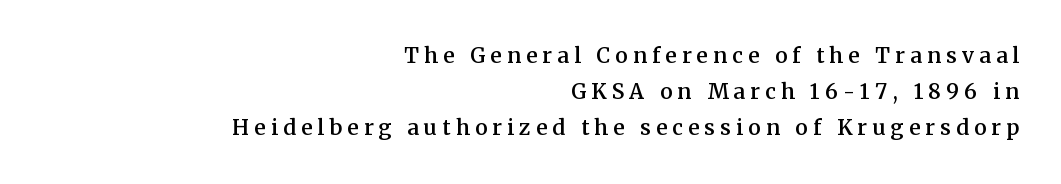
The image shows 21 px text type, upright; set right-aligned, line spacing 1.72x, unusually wide letter spacing (+0.25 em), not underlined.
